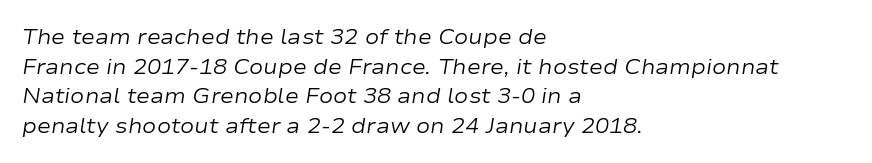
{"italic": "yes", "lean": "right", "slant_degrees": 9, "bold": "no", "underline": "no", "align": "left", "line_spacing": "normal", "line_spacing_ratio": 1.41, "letter_spacing": "normal", "letter_spacing_em": 0.0, "glyph_px": 21}
